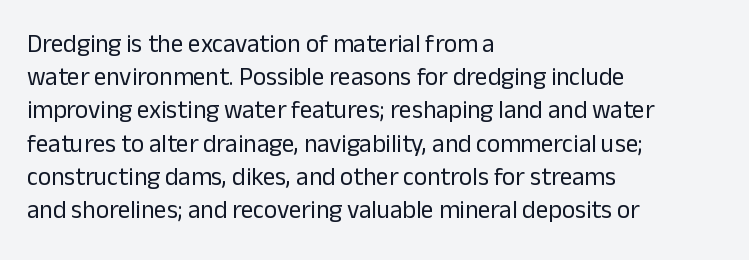
{"italic": "no", "bold": "no", "underline": "no", "align": "left", "line_spacing": "normal", "line_spacing_ratio": 1.33, "letter_spacing": "normal", "letter_spacing_em": 0.0, "glyph_px": 25}
